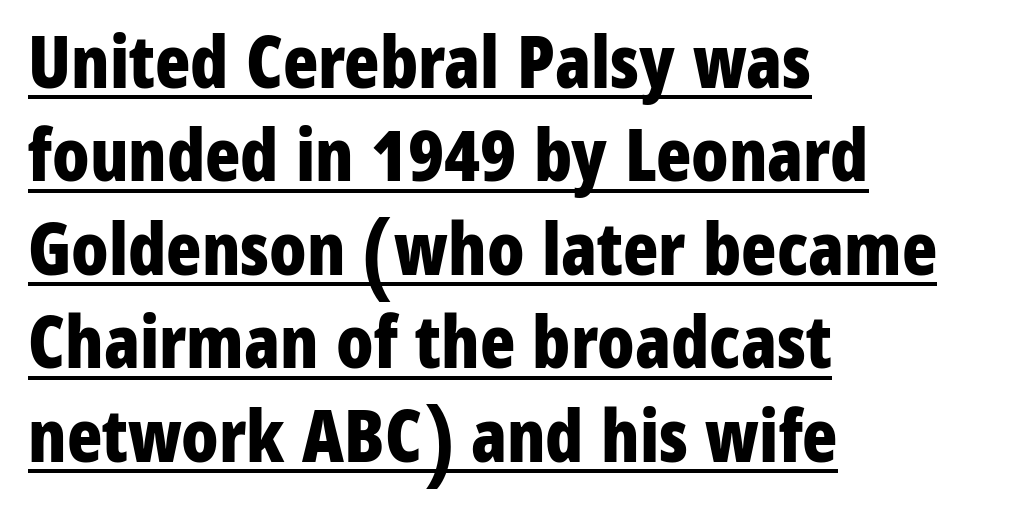
The image shows 73 px bold, condensed sans-serif type, upright; set left-aligned, normal line spacing (1.28x), normal letter spacing, underlined; low stroke contrast and a medium x-height.
